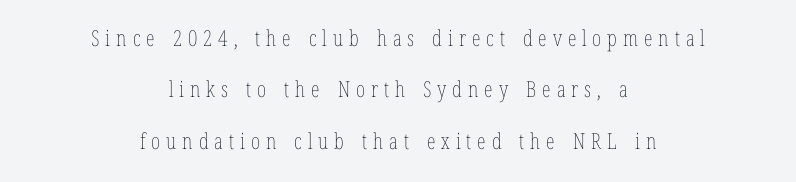
The image shows 22 px text type, upright; set centered, loose line spacing (2.33x), unusually wide letter spacing (+0.27 em), not underlined.
